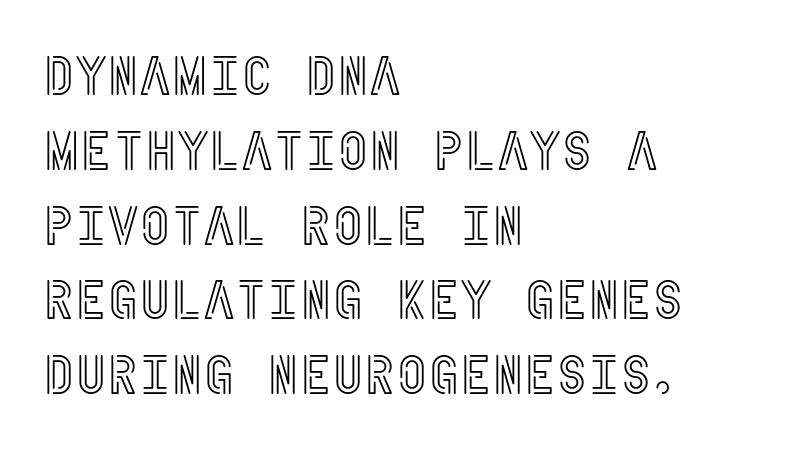
Q: Is the text italic (slanted)? A: No, it is upright.
Q: Is the text underlined? A: No.
Q: How is the paragraph aligned? A: Left-aligned.
Q: Is the spacing between letters normal or unusually wide? A: Normal.
Q: Is the spacing between lines tight, normal or loose? A: Normal.
Q: Width (condensed, normal, or wide)? A: Condensed.
Q: x-height? A: Large.
